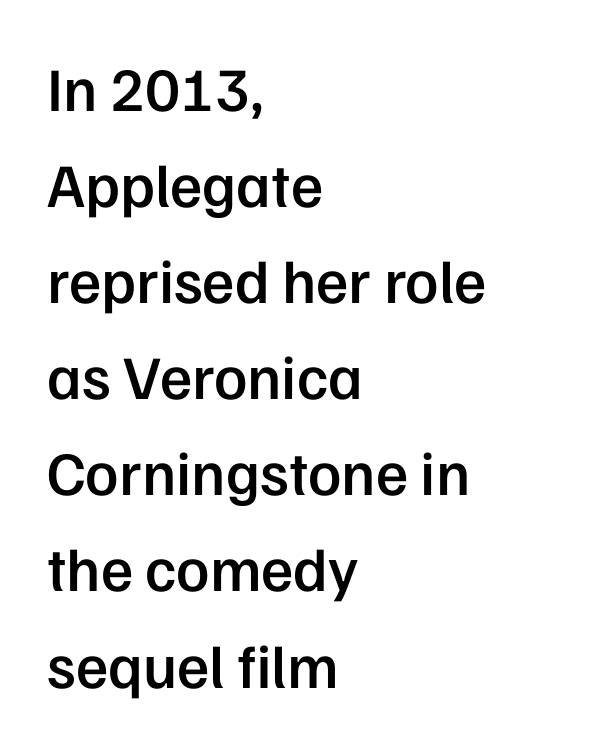
{"serif": "no", "italic": "no", "bold": "semi", "weight": "semibold", "width": "normal", "stroke_contrast": "low", "x_height": "medium", "monospaced": "no", "underline": "no", "align": "left", "line_spacing": "normal", "line_spacing_ratio": 1.55, "letter_spacing": "normal", "letter_spacing_em": 0.0, "glyph_px": 62}
